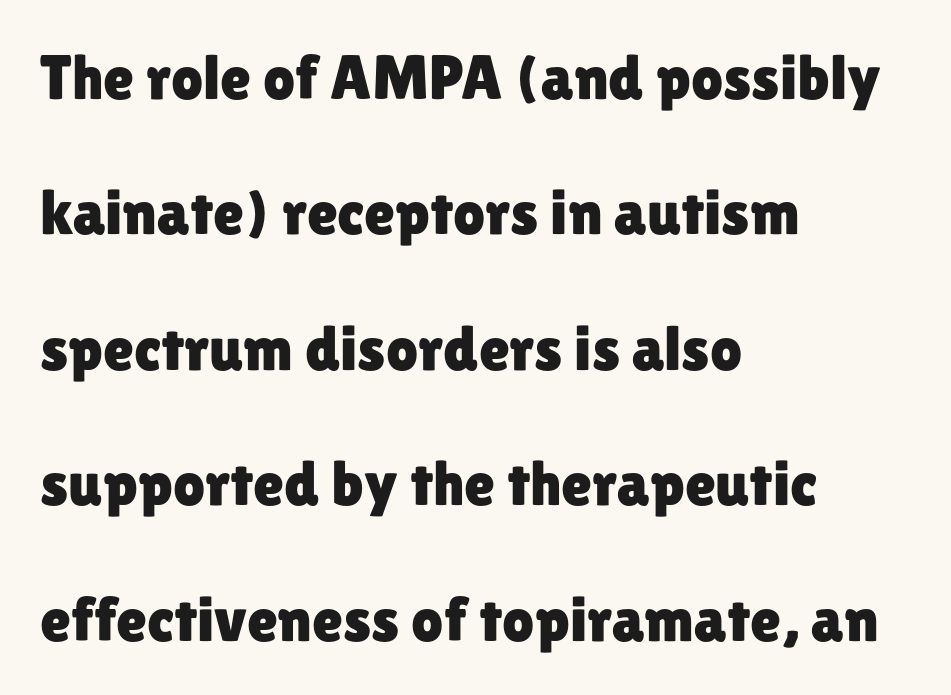
{"serif": "no", "italic": "no", "width": "normal", "stroke_contrast": "low", "x_height": "medium", "monospaced": "no", "underline": "no", "align": "left", "line_spacing": "loose", "line_spacing_ratio": 2.15, "letter_spacing": "normal", "letter_spacing_em": 0.0, "glyph_px": 63}
